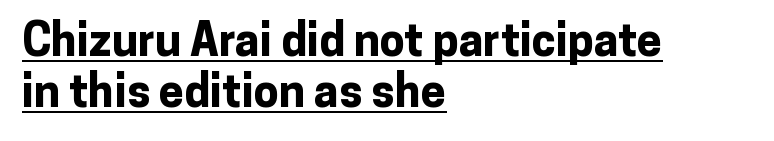
{"serif": "no", "italic": "no", "bold": "yes", "weight": "bold", "width": "normal", "stroke_contrast": "low", "x_height": "medium", "monospaced": "no", "underline": "yes", "align": "left", "line_spacing": "tight", "line_spacing_ratio": 1.13, "letter_spacing": "normal", "letter_spacing_em": 0.0, "glyph_px": 45}
